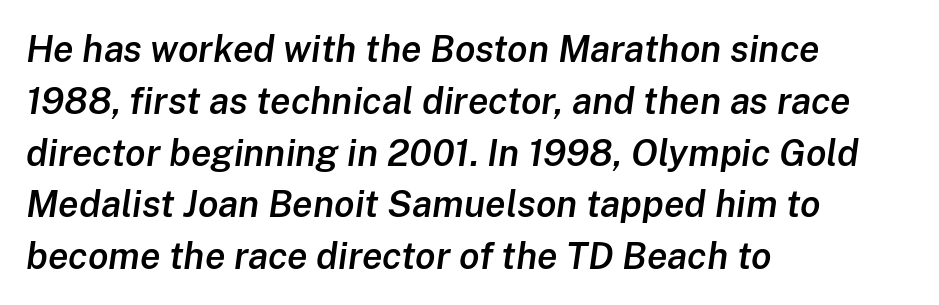
{"italic": "yes", "lean": "right", "slant_degrees": 8, "bold": "semi", "weight": "semibold", "width": "normal", "stroke_contrast": "low", "x_height": "medium", "monospaced": "no", "underline": "no", "align": "left", "line_spacing": "normal", "line_spacing_ratio": 1.4, "letter_spacing": "normal", "letter_spacing_em": 0.0, "glyph_px": 37}
